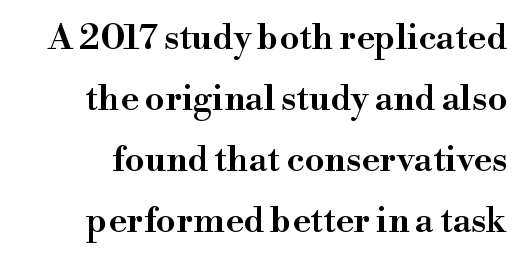
Nothing unusual about the tracking: characters are spaced as the font intends. The space directly below the letters is spotless. Type style note: has serifs. Do the characters align in a grid? No, the font is proportional. No italicization has been applied; the sample stays upright.
